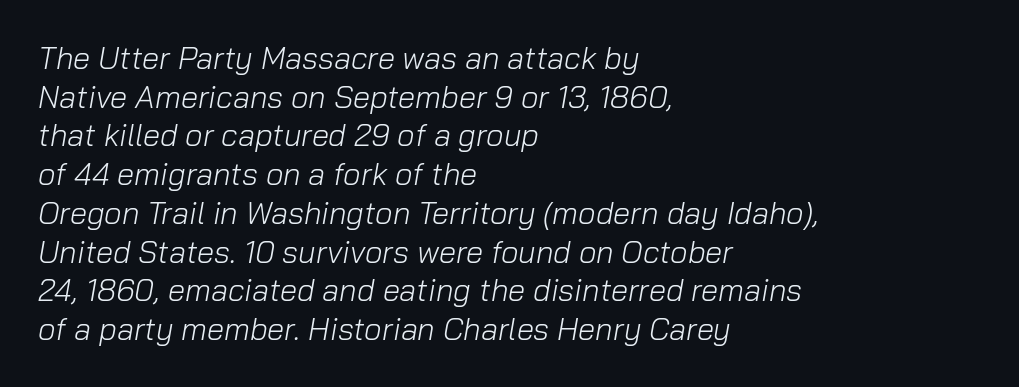
Q: Is the text bold? A: No.
Q: Is the text italic (slanted)? A: Yes, it leans right by about 10 degrees.
Q: Is the text underlined? A: No.
Q: How is the paragraph aligned? A: Left-aligned.
Q: Is the spacing between letters normal or unusually wide? A: Normal.
Q: Is the spacing between lines tight, normal or loose? A: Normal.
Q: Width (condensed, normal, or wide)? A: Normal.
Q: Stroke contrast? A: Low.
Q: x-height? A: Medium.
Q: Monospaced? A: No.
